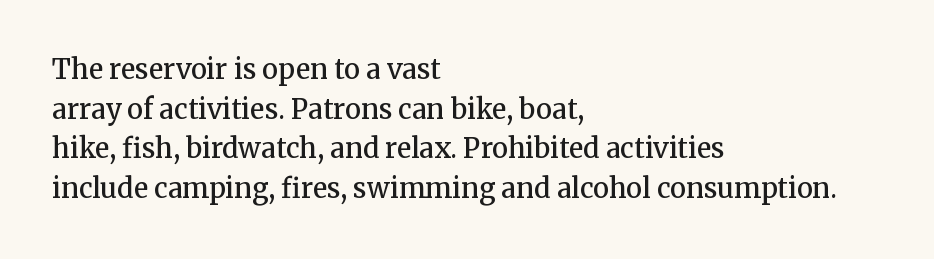
The image shows 27 px text type, upright; set left-aligned, normal line spacing (1.47x), normal letter spacing, not underlined.
